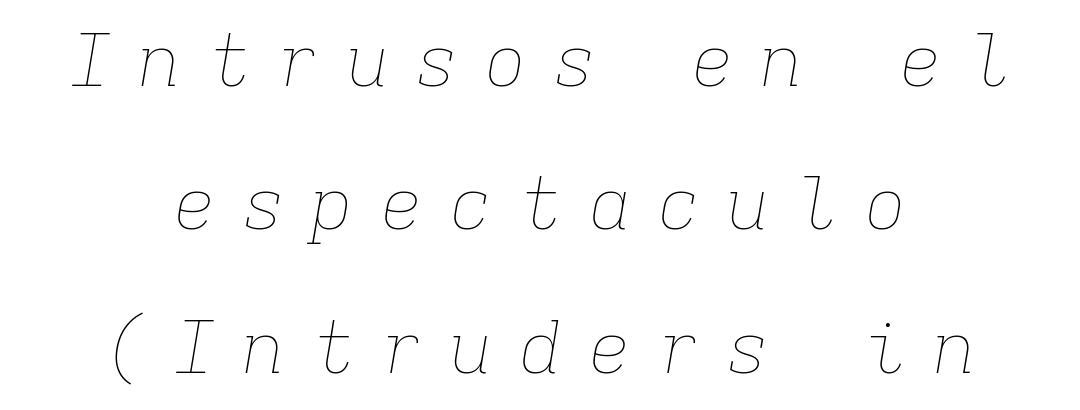
{"italic": "yes", "lean": "right", "slant_degrees": 9, "bold": "no", "weight": "thin", "width": "normal", "stroke_contrast": "low", "x_height": "medium", "monospaced": "yes", "underline": "no", "align": "center", "line_spacing": "loose", "line_spacing_ratio": 1.99, "letter_spacing": "wide", "letter_spacing_em": 0.36, "glyph_px": 72}
